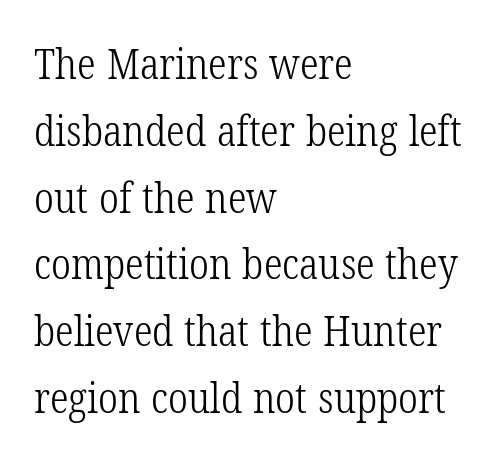
The image shows 42 px light, condensed serif type; set left-aligned, normal line spacing (1.59x), normal letter spacing, not underlined; low stroke contrast and a medium x-height.
